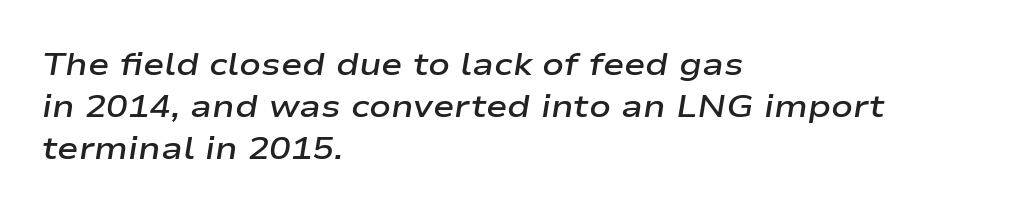
The image shows 32 px semibold, wide type, italic (leaning right); set left-aligned, normal line spacing (1.32x), normal letter spacing, not underlined; low stroke contrast and a medium x-height.
